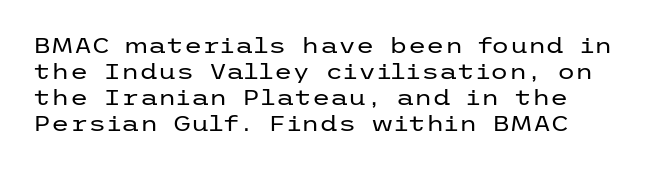
The image shows 21 px text type, upright; set line spacing 1.24x, normal letter spacing, not underlined.
